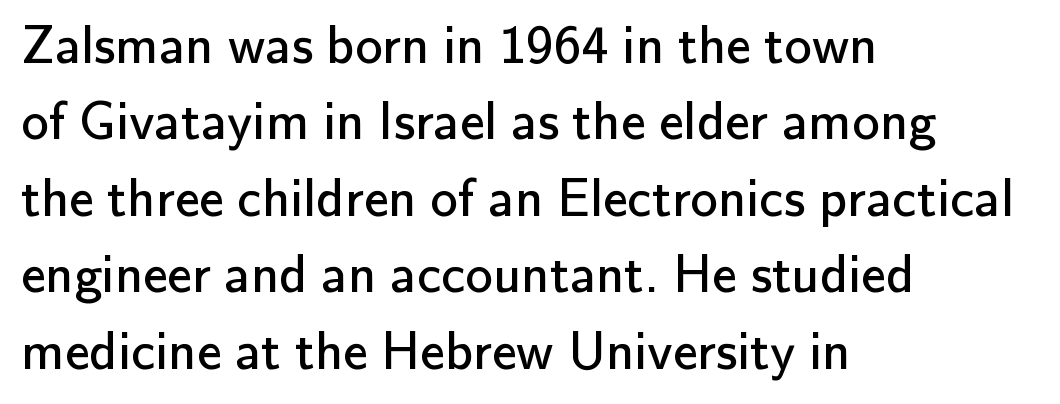
The image shows 55 px regular-weight sans-serif type, upright; set left-aligned, normal line spacing (1.39x), normal letter spacing, not underlined; low stroke contrast and a small x-height.
